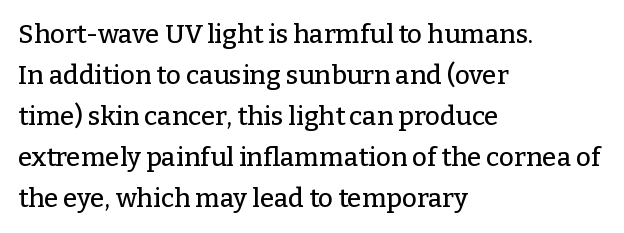
{"italic": "no", "underline": "no", "align": "left", "line_spacing": "normal", "line_spacing_ratio": 1.58, "letter_spacing": "normal", "letter_spacing_em": 0.0, "glyph_px": 26}
